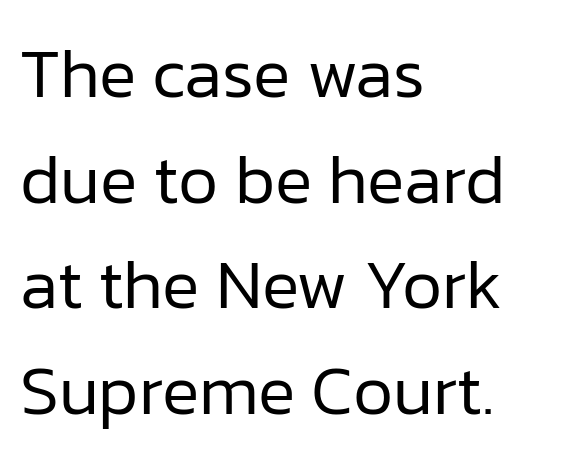
The image shows 70 px regular-weight sans-serif type, upright; set left-aligned, normal line spacing (1.51x), normal letter spacing, not underlined; low stroke contrast and a medium x-height.
